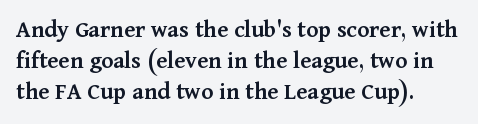
{"italic": "no", "bold": "semi", "underline": "no", "align": "left", "line_spacing": "normal", "line_spacing_ratio": 1.25, "letter_spacing": "normal", "letter_spacing_em": 0.0, "glyph_px": 25}
